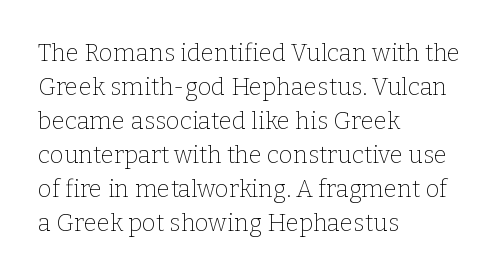
Q: Is the text bold? A: No.
Q: Is the text italic (slanted)? A: No, it is upright.
Q: Is the text underlined? A: No.
Q: How is the paragraph aligned? A: Left-aligned.
Q: Is the spacing between letters normal or unusually wide? A: Normal.
Q: Is the spacing between lines tight, normal or loose? A: Normal.
